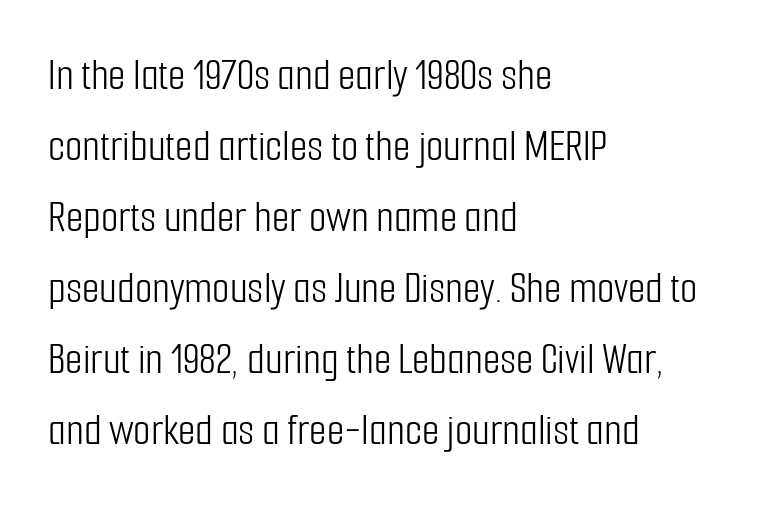
The image shows 45 px light, condensed sans-serif type, upright; set left-aligned, normal line spacing (1.58x), normal letter spacing, not underlined; low stroke contrast and a medium x-height.
